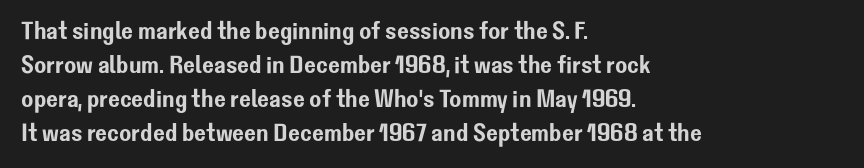
{"italic": "no", "underline": "no", "align": "left", "line_spacing": "normal", "line_spacing_ratio": 1.36, "letter_spacing": "normal", "letter_spacing_em": 0.0, "glyph_px": 25}
